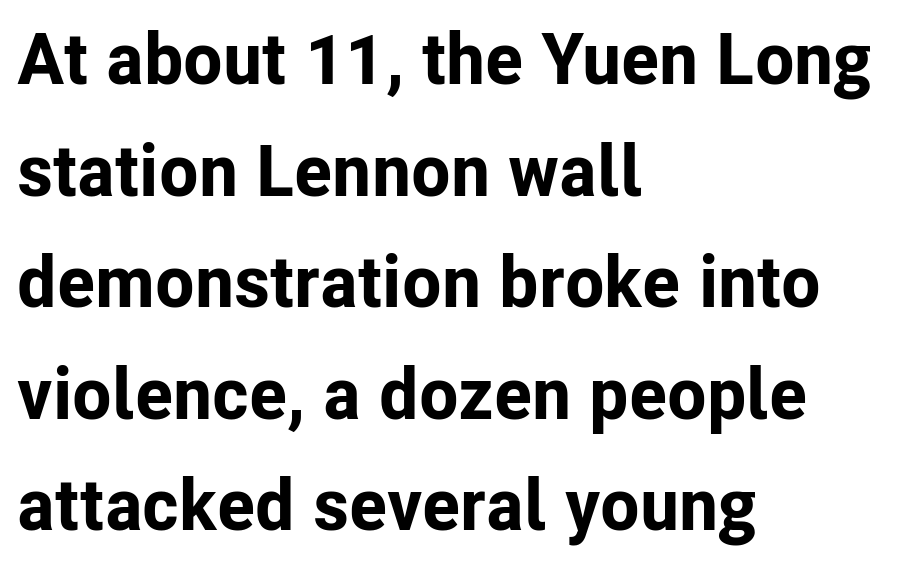
Visually the block forms a straight wall on the left and a jagged coastline on the right. Each row of text sits above clean, open space. Looks like regular typesetting: each glyph gets only the width it needs. The font is running at its bold setting. Short note: letters normally spaced. Is this a sans? Yes — the strokes have no serifs.
